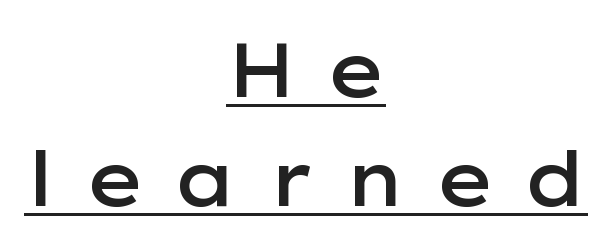
The image shows 76 px semibold, wide sans-serif type, upright; set centered, normal line spacing (1.43x), unusually wide letter spacing (+0.38 em), underlined; low stroke contrast and a medium x-height.
